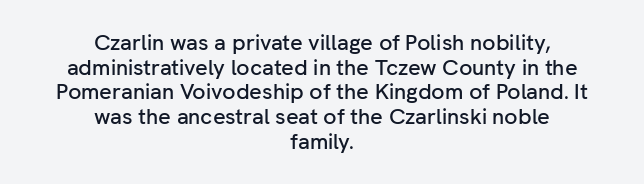
Letters rest on an invisible, unmarked baseline. Upright lettering throughout. Layout note: lines centered. Tightly led — the rows are bunched.
